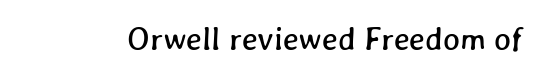
{"width": "normal", "stroke_contrast": "low", "x_height": "medium", "monospaced": "no", "underline": "no", "letter_spacing": "normal", "letter_spacing_em": 0.0, "glyph_px": 32}
